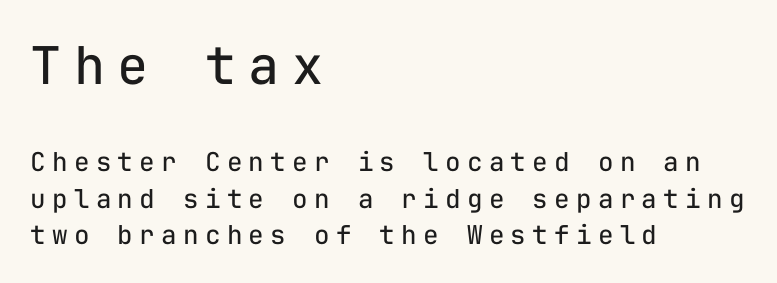
The image shows 52 px regular-weight sans-serif type, upright, monospaced; set left-aligned, normal line spacing (1.4x), unusually wide letter spacing (+0.24 em), not underlined; the first (top) block is 2.0x larger; low stroke contrast and a medium x-height.
